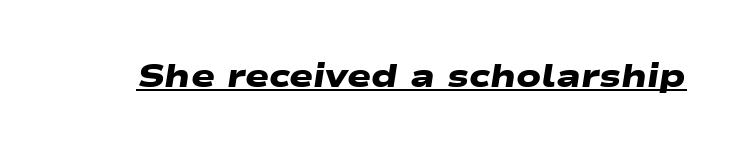
Q: Is the text bold? A: Yes.
Q: Is the typeface a serif or a sans-serif typeface? A: Sans-serif.
Q: Is the text underlined? A: Yes.
Q: Is the spacing between letters normal or unusually wide? A: Normal.
Q: Width (condensed, normal, or wide)? A: Wide.
Q: Stroke contrast? A: Low.
Q: x-height? A: Medium.
Q: Monospaced? A: No.
